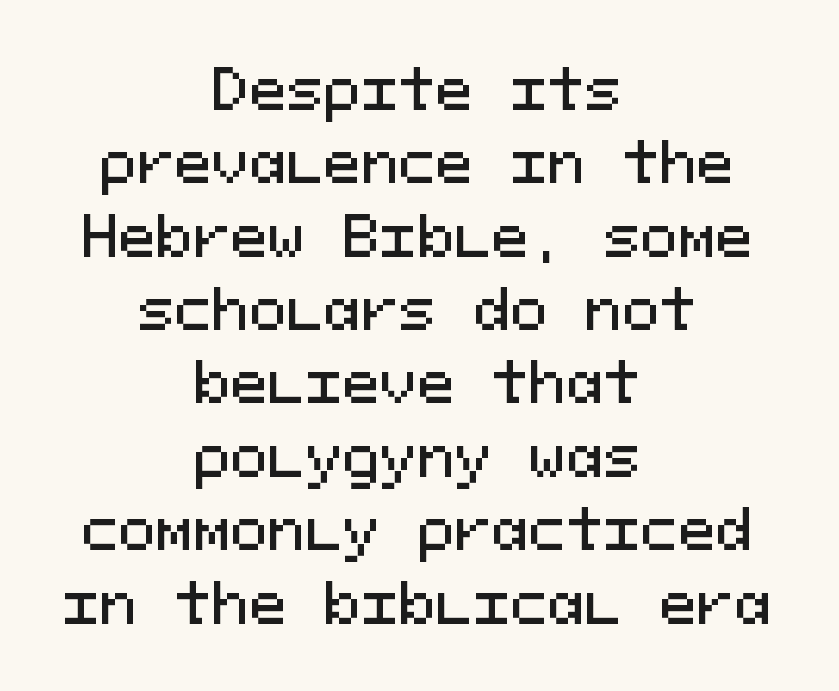
Q: Is the text italic (slanted)? A: No, it is upright.
Q: Is the typeface a serif or a sans-serif typeface? A: Sans-serif.
Q: Is the text underlined? A: No.
Q: How is the paragraph aligned? A: Centered.
Q: Is the spacing between letters normal or unusually wide? A: Normal.
Q: Is the spacing between lines tight, normal or loose? A: Normal.
Q: Width (condensed, normal, or wide)? A: Normal.
Q: Stroke contrast? A: Medium.
Q: x-height? A: Medium.
Q: Monospaced? A: Yes.
